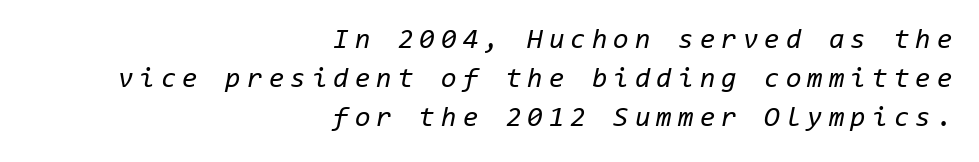
The image shows 28 px regular-weight type, italic (leaning right), monospaced; set right-aligned, normal line spacing (1.4x), unusually wide letter spacing (+0.22 em), not underlined; low stroke contrast and a medium x-height.
